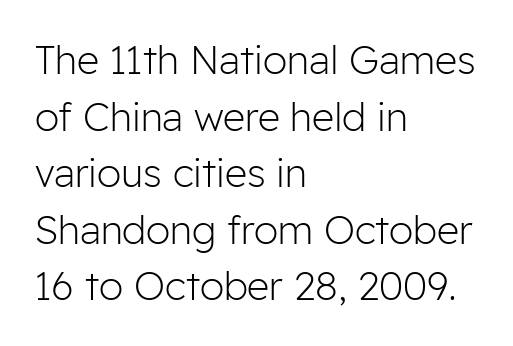
{"serif": "no", "italic": "no", "bold": "no", "weight": "light", "width": "normal", "stroke_contrast": "low", "x_height": "medium", "monospaced": "no", "underline": "no", "align": "left", "line_spacing": "normal", "line_spacing_ratio": 1.45, "letter_spacing": "normal", "letter_spacing_em": 0.0, "glyph_px": 39}
